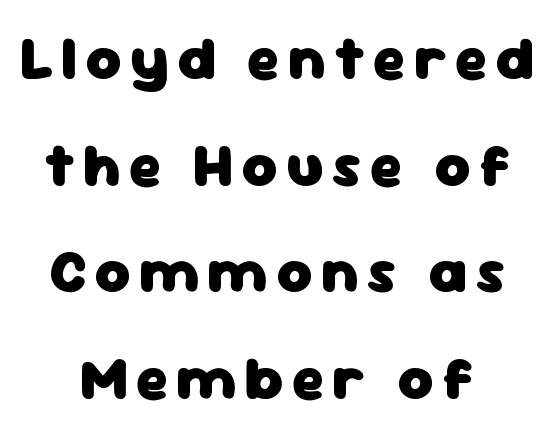
{"serif": "no", "italic": "no", "bold": "yes", "weight": "heavy", "width": "normal", "stroke_contrast": "low", "x_height": "medium", "monospaced": "no", "underline": "no", "align": "center", "line_spacing_ratio": 1.75, "glyph_px": 61}
